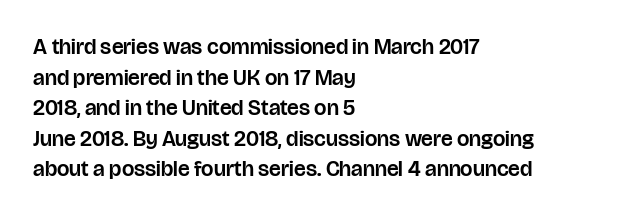
{"italic": "no", "underline": "no", "align": "left", "line_spacing": "normal", "line_spacing_ratio": 1.39, "letter_spacing": "normal", "letter_spacing_em": 0.0, "glyph_px": 22}
